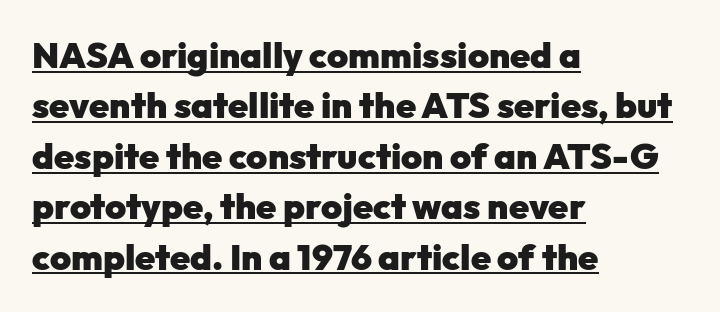
The image shows 36 px heavy sans-serif type, upright; set left-aligned, normal line spacing (1.4x), normal letter spacing, underlined; low stroke contrast and a medium x-height.
